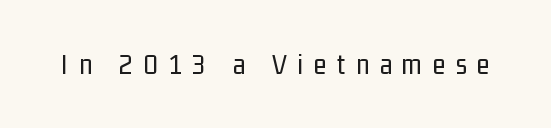
The image shows 29 px regular-weight, condensed sans-serif type, upright; set unusually wide letter spacing (+0.37 em), not underlined; low stroke contrast and a medium x-height.
